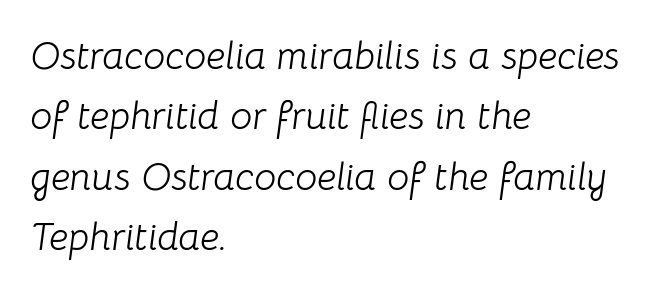
Q: Is the text bold? A: No.
Q: Is the text italic (slanted)? A: Yes, it leans right by about 8 degrees.
Q: Is the text underlined? A: No.
Q: How is the paragraph aligned? A: Left-aligned.
Q: Is the spacing between letters normal or unusually wide? A: Normal.
Q: Is the spacing between lines tight, normal or loose? A: Normal.
Q: Width (condensed, normal, or wide)? A: Normal.
Q: Stroke contrast? A: Low.
Q: x-height? A: Medium.
Q: Monospaced? A: No.
